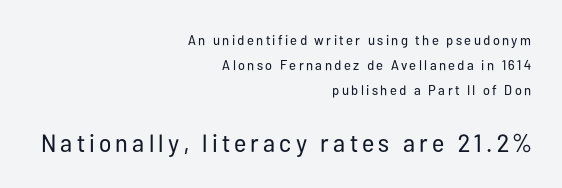
{"italic": "no", "bold": "no", "underline": "no", "align": "right", "line_spacing_ratio": 1.8, "larger_block": "second", "size_ratio": 1.79, "glyph_px": 25}
